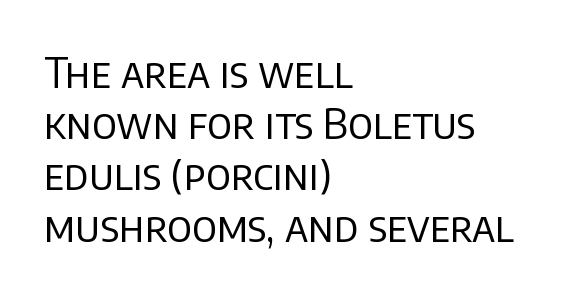
Every stem runs plumb, perpendicular to the baseline. Between one letter and the next there's only the usual sliver of space. This reads as an unemphasized weight, regular at the heaviest. Horizontally, the lines are justified to the leading edge only.
